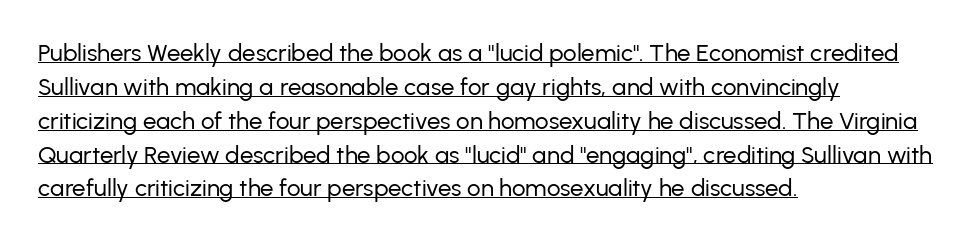
Q: Is the text bold? A: No.
Q: Is the text italic (slanted)? A: No, it is upright.
Q: Is the text underlined? A: Yes.
Q: How is the paragraph aligned? A: Left-aligned.
Q: Is the spacing between letters normal or unusually wide? A: Normal.
Q: Is the spacing between lines tight, normal or loose? A: Normal.
